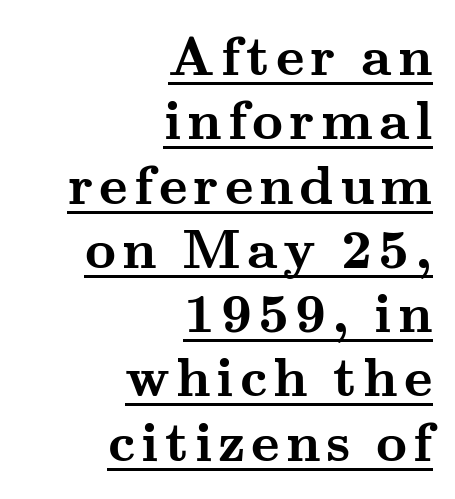
Q: Is the text bold? A: Yes.
Q: Is the text italic (slanted)? A: No, it is upright.
Q: Is the typeface a serif or a sans-serif typeface? A: Serif.
Q: Is the text underlined? A: Yes.
Q: How is the paragraph aligned? A: Right-aligned.
Q: Width (condensed, normal, or wide)? A: Wide.
Q: Stroke contrast? A: Medium.
Q: x-height? A: Small.
Q: Monospaced? A: No.
